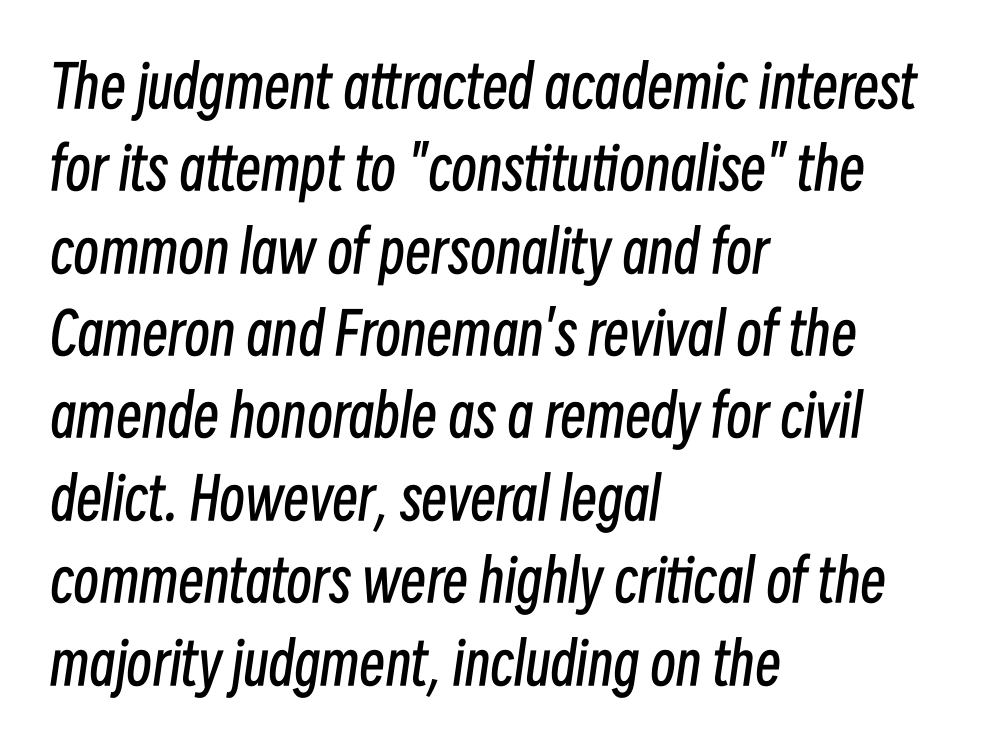
Q: Is the text bold? A: No.
Q: Is the text italic (slanted)? A: Yes, it leans right by about 8 degrees.
Q: Is the text underlined? A: No.
Q: How is the paragraph aligned? A: Left-aligned.
Q: Is the spacing between letters normal or unusually wide? A: Normal.
Q: Is the spacing between lines tight, normal or loose? A: Normal.
Q: Width (condensed, normal, or wide)? A: Condensed.
Q: Stroke contrast? A: Low.
Q: x-height? A: Medium.
Q: Monospaced? A: No.
